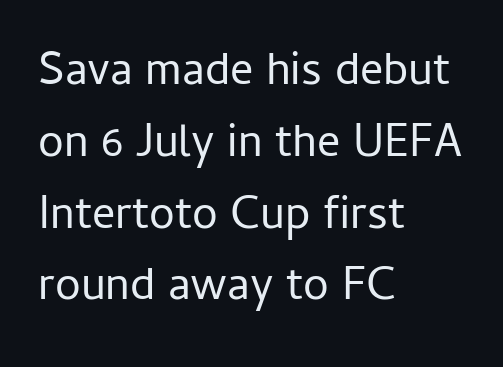
Quick note: interline space is typical. A clean baseline with only descenders dipping below it. Summary of weight: not heavy and not bold. The letters advance in unequal steps, a hallmark of proportional type. The rag falls on the right side of this text block. The passage shown has conventional tracking throughout.
